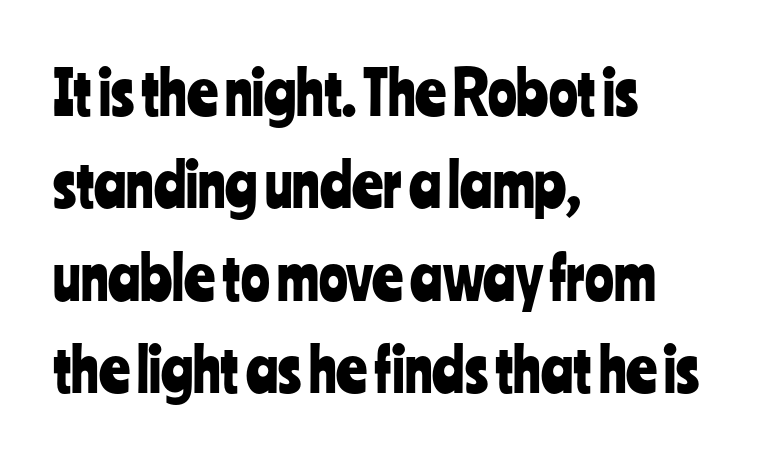
In terms of letterform style, serifs are entirely absent. Horizontal bands of white between lines are of average thickness. The horizontal fit of the characters is conventional and even. A typesetter would call this proportional, since set widths differ per character.
